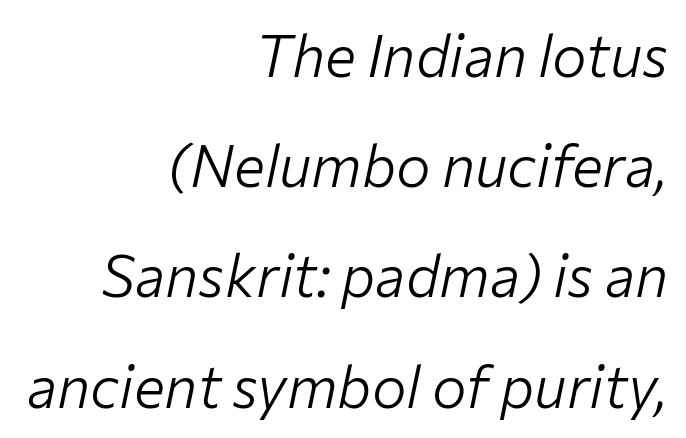
The image shows 58 px light type, italic (leaning right); set right-aligned, loose line spacing (1.9x), normal letter spacing, not underlined; low stroke contrast and a medium x-height.
